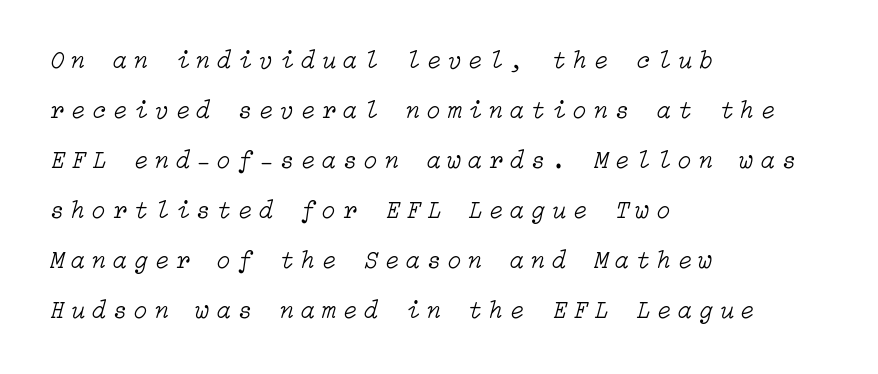
Q: Is the text bold? A: No.
Q: Is the text italic (slanted)? A: Yes, it leans right by about 15 degrees.
Q: Is the text underlined? A: No.
Q: How is the paragraph aligned? A: Left-aligned.
Q: Is the spacing between letters normal or unusually wide? A: Unusually wide.
Q: Is the spacing between lines tight, normal or loose? A: Loose.
